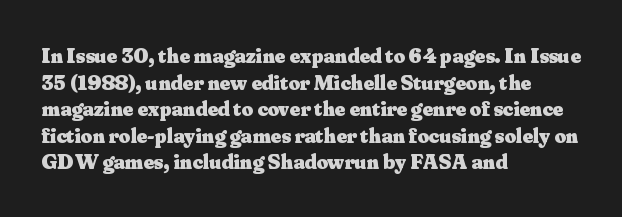
Q: Is the text bold? A: Yes.
Q: Is the text italic (slanted)? A: No, it is upright.
Q: Is the text underlined? A: No.
Q: How is the paragraph aligned? A: Left-aligned.
Q: Is the spacing between letters normal or unusually wide? A: Normal.
